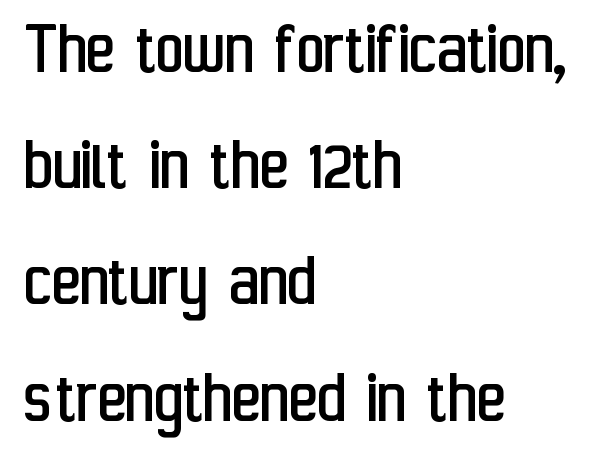
Q: Is the text bold? A: No.
Q: Is the text italic (slanted)? A: No, it is upright.
Q: Is the typeface a serif or a sans-serif typeface? A: Sans-serif.
Q: Is the text underlined? A: No.
Q: How is the paragraph aligned? A: Left-aligned.
Q: Is the spacing between letters normal or unusually wide? A: Normal.
Q: Is the spacing between lines tight, normal or loose? A: Normal.
Q: Width (condensed, normal, or wide)? A: Condensed.
Q: Stroke contrast? A: Low.
Q: x-height? A: Medium.
Q: Monospaced? A: No.
